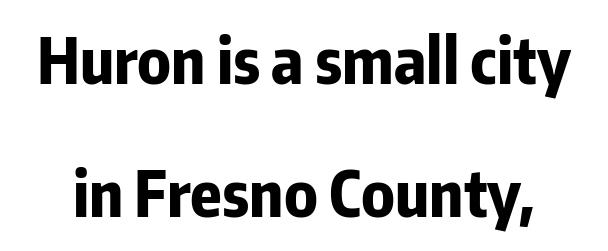
The image shows 64 px bold, condensed sans-serif type, upright; set loose line spacing (2.08x), normal letter spacing, not underlined; low stroke contrast and a medium x-height.
